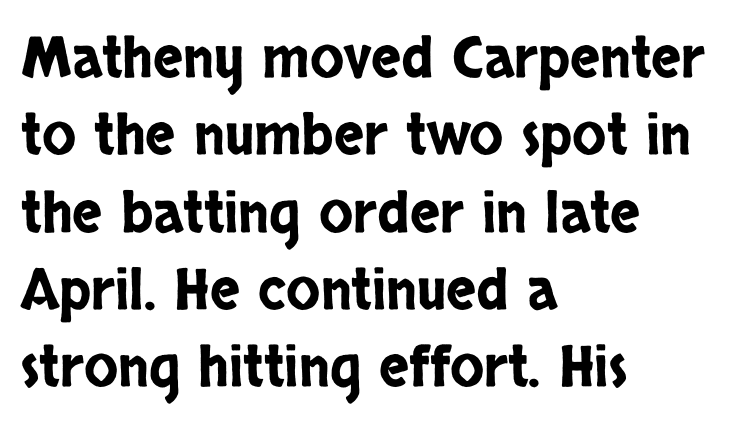
{"serif": "no", "italic": "no", "width": "condensed", "stroke_contrast": "low", "x_height": "large", "monospaced": "no", "underline": "no", "align": "left", "line_spacing": "normal", "line_spacing_ratio": 1.38, "letter_spacing": "normal", "letter_spacing_em": 0.0, "glyph_px": 56}
